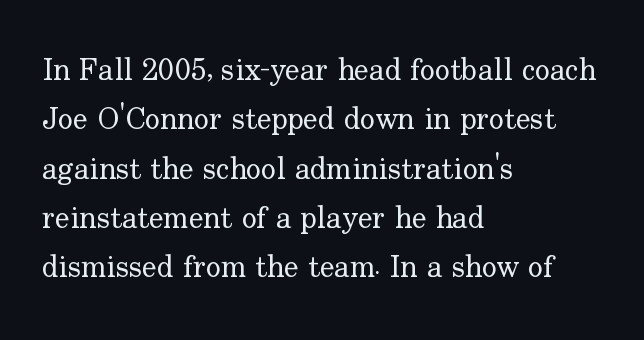
Q: Is the text bold? A: No.
Q: Is the text italic (slanted)? A: No, it is upright.
Q: Is the typeface a serif or a sans-serif typeface? A: Serif.
Q: Is the text underlined? A: No.
Q: How is the paragraph aligned? A: Left-aligned.
Q: Is the spacing between letters normal or unusually wide? A: Normal.
Q: Is the spacing between lines tight, normal or loose? A: Normal.
Q: Width (condensed, normal, or wide)? A: Normal.
Q: Stroke contrast? A: Low.
Q: x-height? A: Small.
Q: Monospaced? A: No.
